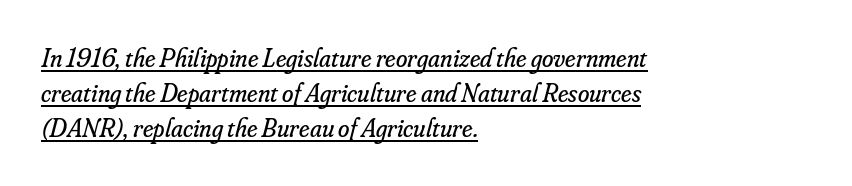
Q: Is the text bold? A: No.
Q: Is the text italic (slanted)? A: Yes, it leans right by about 16 degrees.
Q: Is the text underlined? A: Yes.
Q: How is the paragraph aligned? A: Left-aligned.
Q: Is the spacing between letters normal or unusually wide? A: Normal.
Q: Is the spacing between lines tight, normal or loose? A: Normal.
